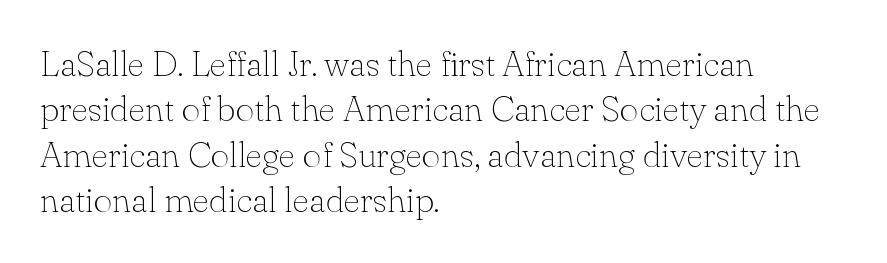
The image shows 36 px thin serif type, upright; set left-aligned, normal line spacing (1.26x), normal letter spacing, not underlined; low stroke contrast and a small x-height.
